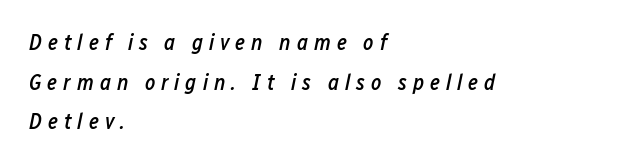
Q: Is the text bold? A: Semi-bold.
Q: Is the text italic (slanted)? A: Yes, it leans right by about 12 degrees.
Q: Is the text underlined? A: No.
Q: How is the paragraph aligned? A: Left-aligned.
Q: Is the spacing between letters normal or unusually wide? A: Unusually wide.
